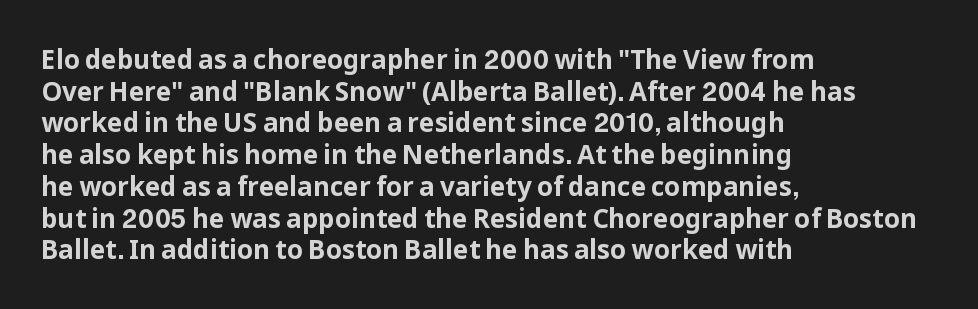
Q: Is the text bold? A: Yes.
Q: Is the text italic (slanted)? A: No, it is upright.
Q: Is the text underlined? A: No.
Q: How is the paragraph aligned? A: Left-aligned.
Q: Is the spacing between letters normal or unusually wide? A: Normal.
